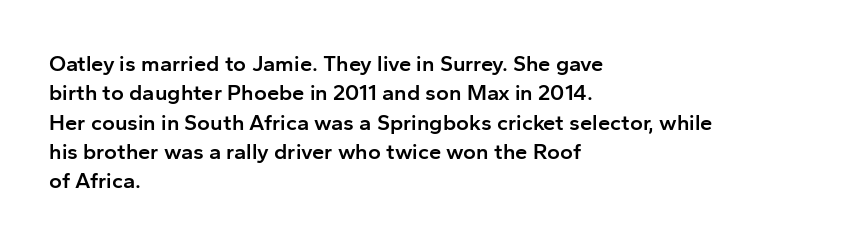
{"italic": "no", "bold": "semi", "underline": "no", "align": "left", "line_spacing": "normal", "line_spacing_ratio": 1.33, "letter_spacing": "normal", "letter_spacing_em": 0.0, "glyph_px": 22}
